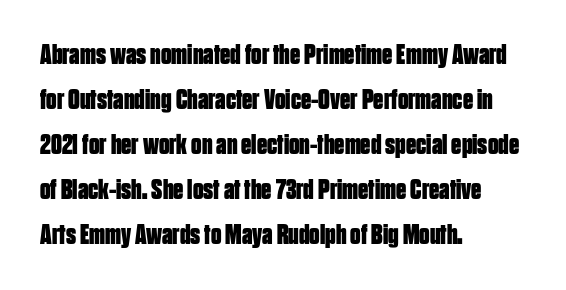
The image shows 29 px bold, condensed sans-serif type, upright; set left-aligned, normal line spacing (1.55x), normal letter spacing, not underlined; low stroke contrast and a large x-height.
